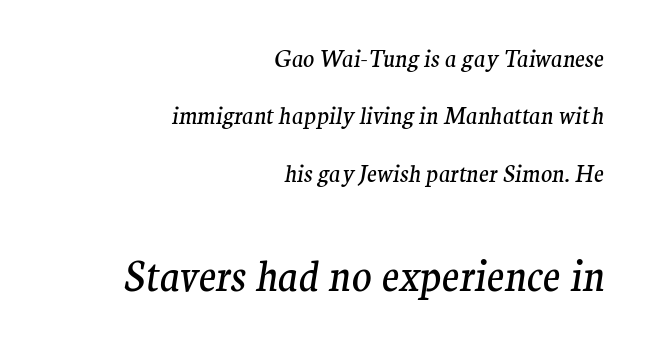
Q: Is the text bold? A: No.
Q: Is the text italic (slanted)? A: Yes, it leans right by about 9 degrees.
Q: Is the typeface a serif or a sans-serif typeface? A: Serif.
Q: Is the text underlined? A: No.
Q: How is the paragraph aligned? A: Right-aligned.
Q: Is the spacing between letters normal or unusually wide? A: Normal.
Q: Is the spacing between lines tight, normal or loose? A: Loose.
Q: Which block of text is set in a larger size, the first (top) or the second (bottom)? A: The second (bottom) one.
Q: Width (condensed, normal, or wide)? A: Normal.
Q: Stroke contrast? A: Medium.
Q: x-height? A: Medium.
Q: Monospaced? A: No.
